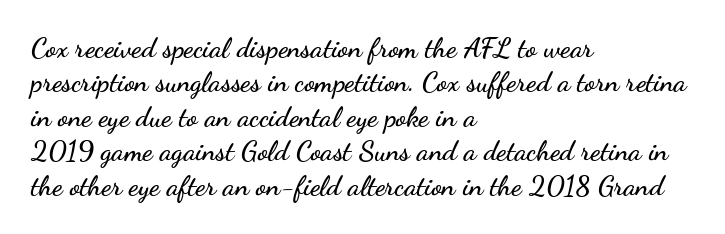
The image shows 28 px wide sans-serif type; set left-aligned, line spacing 1.23x, normal letter spacing, not underlined; low stroke contrast and a small x-height.
